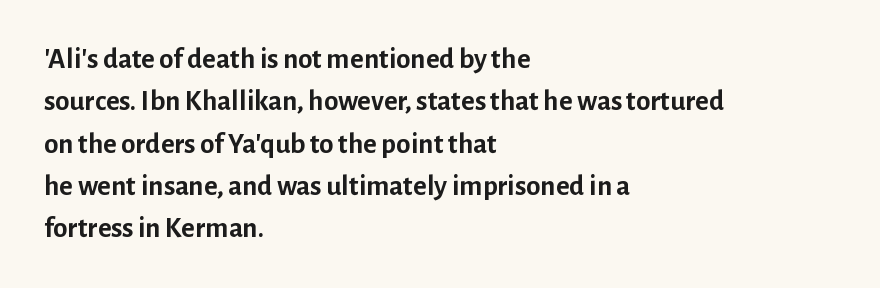
Is the type bold? Yes — the strokes are clearly thick and heavy. Stroke terminals: plain, sans-serif. Inter-character spacing is left at the font's built-in metrics. The zone under the glyphs is completely vacant. This sample is left-justified, so line endings fall wherever the words run out.
